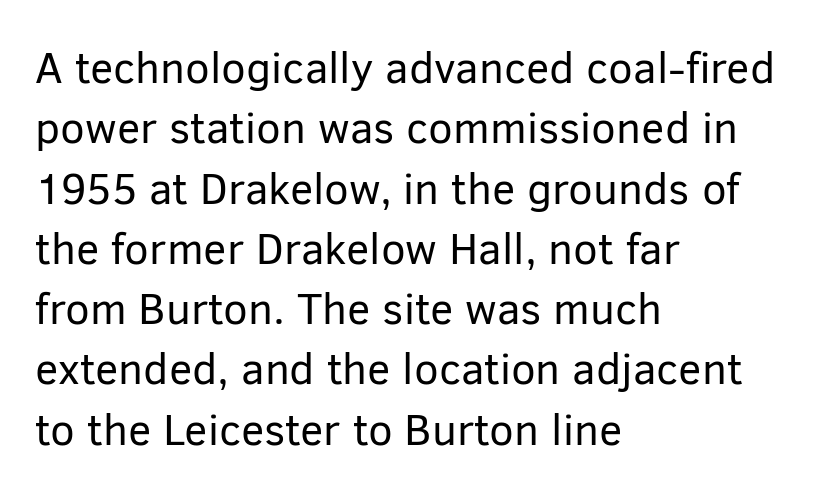
The image shows 44 px regular-weight sans-serif type, upright; set left-aligned, normal line spacing (1.37x), normal letter spacing, not underlined; low stroke contrast and a medium x-height.
